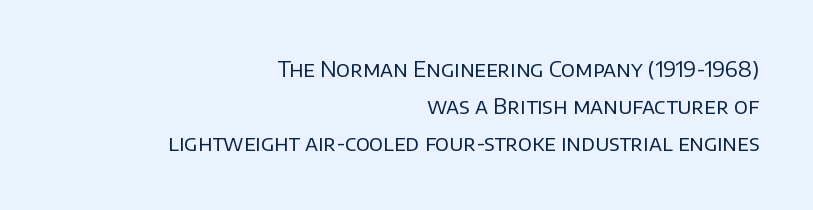
Where is the straight margin? On the right. Regarding leading, the lines here are spaced in the standard way. The passage shown is not underscored anywhere. Caption: face not bold, strokes unweighted. Quick note: not italic, upright.
